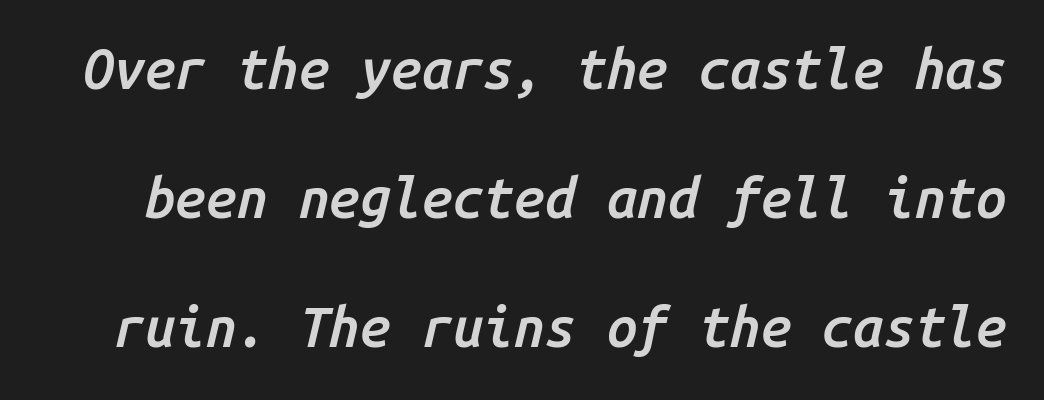
{"italic": "yes", "lean": "right", "slant_degrees": 14, "bold": "semi", "weight": "semibold", "width": "normal", "stroke_contrast": "low", "x_height": "medium", "monospaced": "yes", "underline": "no", "line_spacing": "loose", "line_spacing_ratio": 2.35, "letter_spacing": "normal", "letter_spacing_em": 0.0, "glyph_px": 55}
